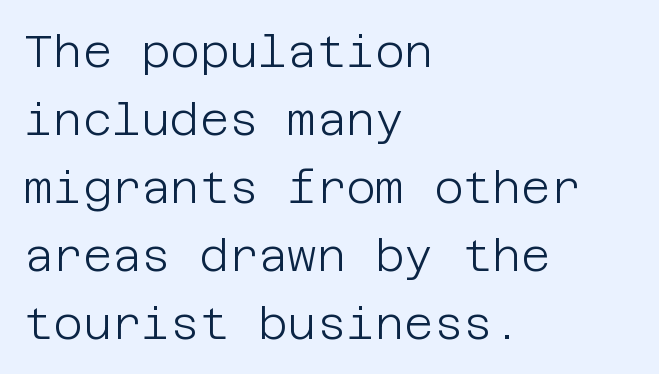
You can tell it's not italic because the verticals are truly vertical. The baseline area is clear. The passage shown is not bold in any degree. Compared with a centered layout, this one pins lines to the left instead. The rows are spaced the way most documents space them. The font family rendered here belongs to the sans-serif group.
